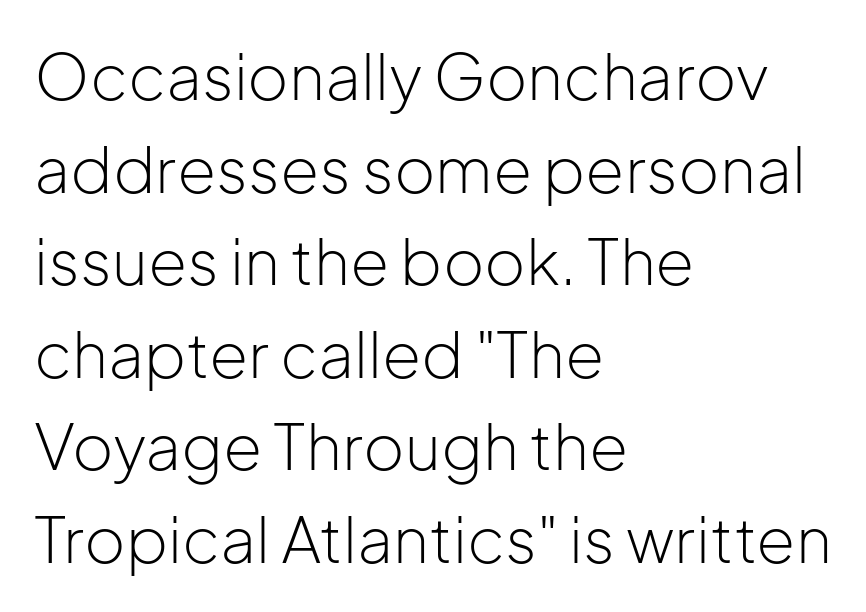
{"serif": "no", "italic": "no", "bold": "no", "weight": "light", "width": "normal", "stroke_contrast": "low", "x_height": "medium", "monospaced": "no", "underline": "no", "align": "left", "line_spacing": "normal", "line_spacing_ratio": 1.47, "letter_spacing": "normal", "letter_spacing_em": 0.0, "glyph_px": 63}
